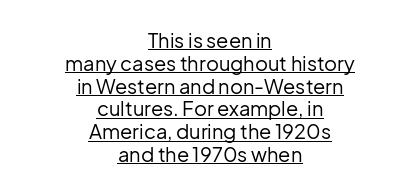
Q: Is the text bold? A: No.
Q: Is the text italic (slanted)? A: No, it is upright.
Q: Is the text underlined? A: Yes.
Q: How is the paragraph aligned? A: Centered.
Q: Is the spacing between letters normal or unusually wide? A: Normal.
Q: Is the spacing between lines tight, normal or loose? A: Tight.
